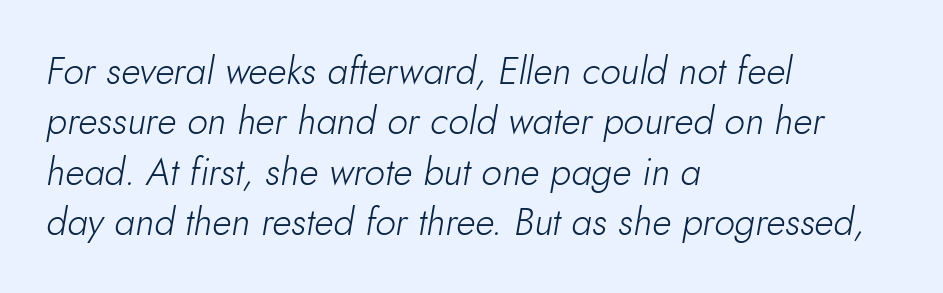
The image shows 37 px light type, italic (leaning right); set left-aligned, normal line spacing (1.36x), normal letter spacing, not underlined; low stroke contrast and a small x-height.
